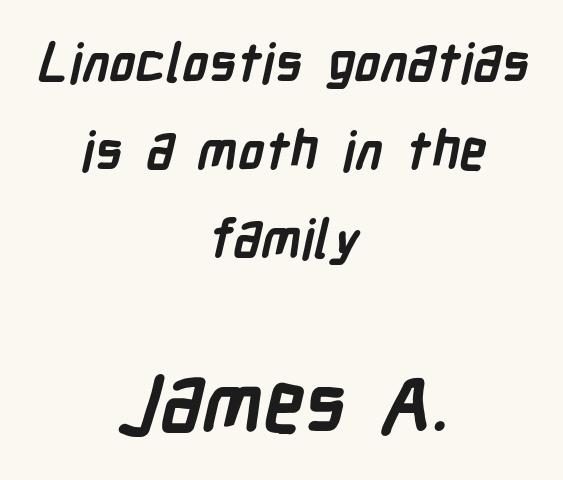
{"serif": "no", "bold": "yes", "weight": "semibold", "width": "condensed", "stroke_contrast": "low", "x_height": "medium", "monospaced": "no", "underline": "no", "align": "center", "line_spacing": "normal", "line_spacing_ratio": 1.66, "letter_spacing": "normal", "letter_spacing_em": 0.0, "larger_block": "second", "size_ratio": 1.51, "glyph_px": 80}
